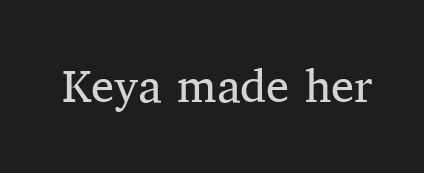
Stem width sits at or under what a default text font uses. Posture: vertical. Look at the bottom of the vertical strokes: they flare into serifs here. Is this a fixed-width face? No — the glyphs have proportional, varying widths.
